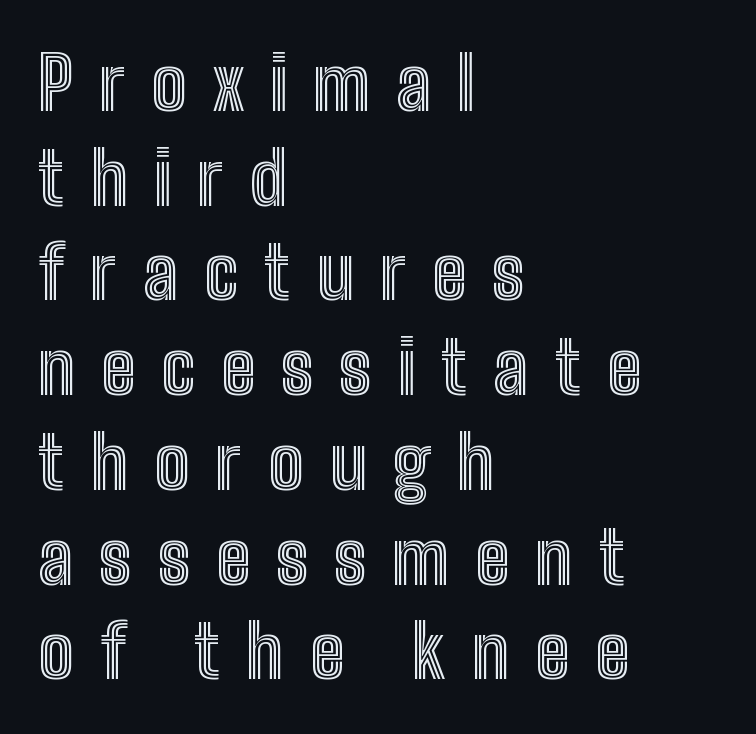
The line-height multiplier appears to be the usual default. No italicization has been applied; the sample stays upright. Note the varied advance widths — an 'i' is clearly narrower than an 'm'. The lines are quadded left. Only glyphs here, with clear space below each row. The type is letterspaced generously, with wide tracking.
